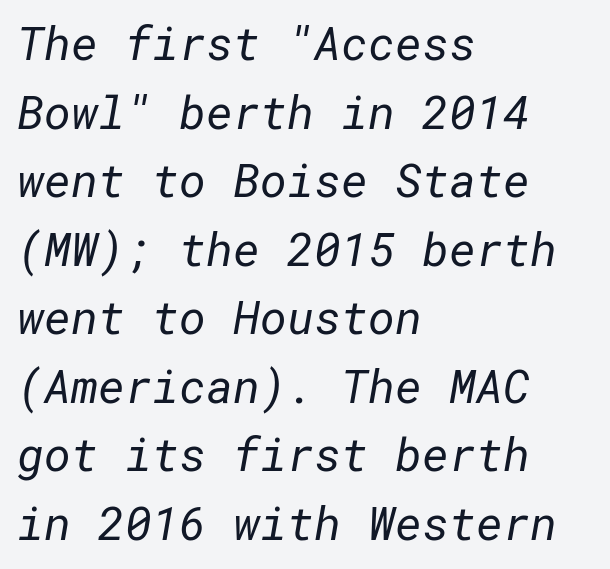
The image shows 46 px regular-weight sans-serif type; set left-aligned, normal line spacing (1.49x), normal letter spacing, not underlined; low stroke contrast and a medium x-height.
